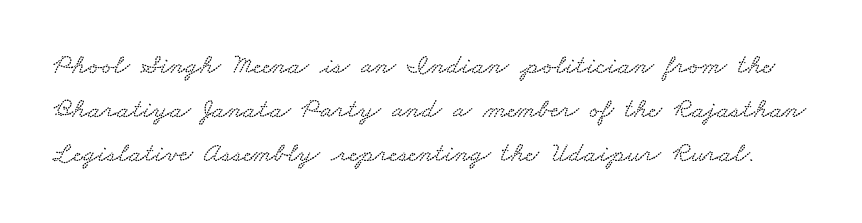
Words float on clear page, feet unadorned. This block has exactly the height ordinary leading produces. You could call the tracking neutral — neither tight nor loose. Is this a fixed-width face? No — the glyphs have proportional, varying widths.
